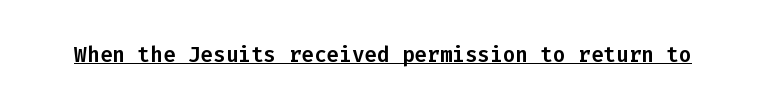
The image shows 21 px text type, upright; set normal letter spacing, underlined.
